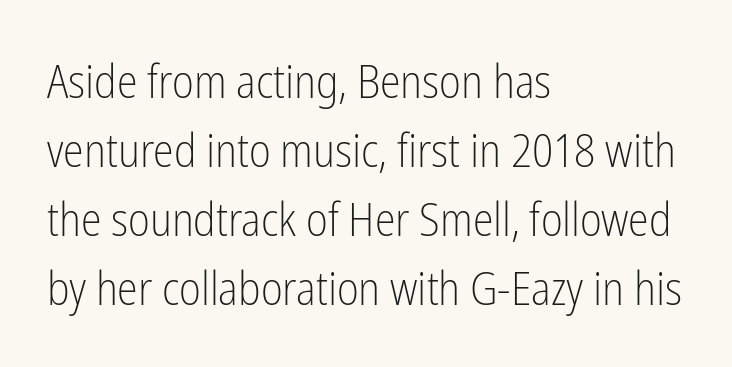
The letters advance in unequal steps, a hallmark of proportional type. The letters stand upright; this is a roman face. Vertical spacing — default. The characters display no serif detailing; their extremities are plain. Layout note: lines flush left.
